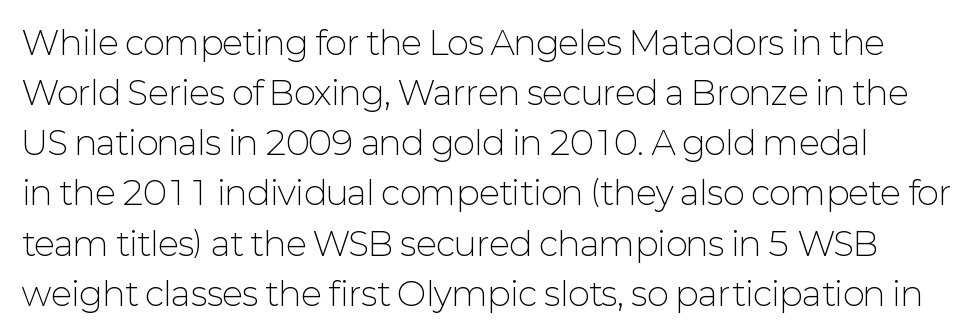
The image shows 33 px light sans-serif type, upright; set normal line spacing (1.52x), normal letter spacing, not underlined; low stroke contrast and a medium x-height.
